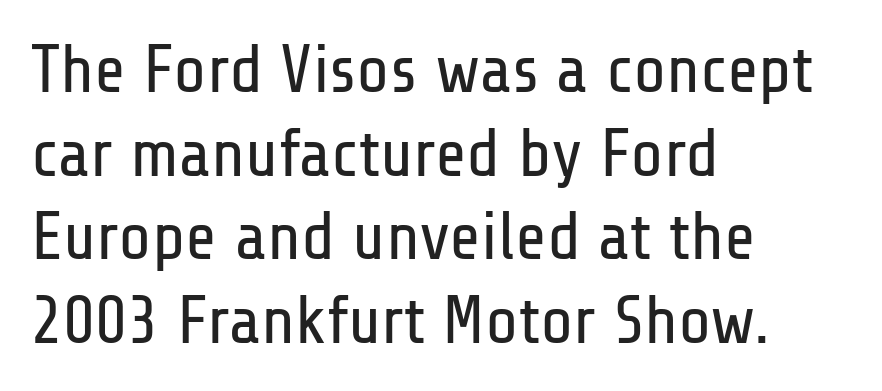
The image shows 68 px regular-weight, condensed sans-serif type, upright; set left-aligned, line spacing 1.23x, normal letter spacing, not underlined; low stroke contrast and a medium x-height.
